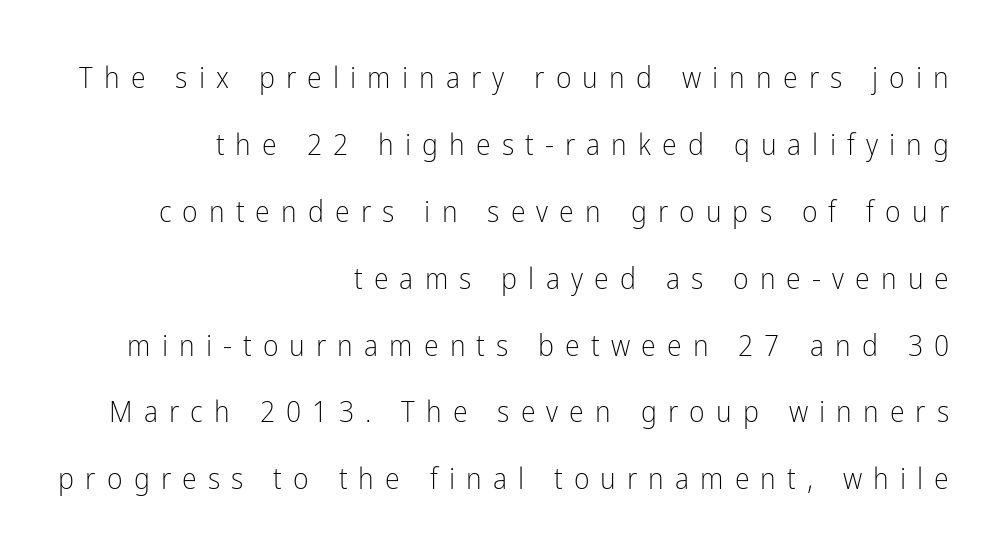
Spacing verdict: proportional, widths tailored to each character. Nothing sits at the stroke ends, so this counts as sans-serif. Notice how the stems are strictly vertical — no italics here. A light-to-regular cut is what we see here.
